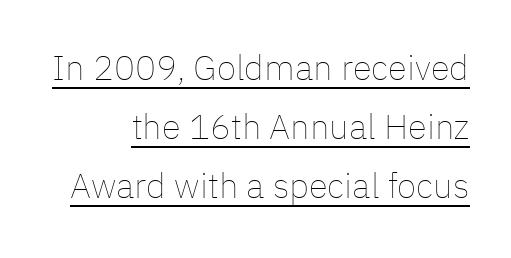
{"italic": "no", "bold": "no", "weight": "thin", "width": "normal", "stroke_contrast": "low", "x_height": "medium", "monospaced": "no", "underline": "yes", "line_spacing": "normal", "line_spacing_ratio": 1.69, "letter_spacing": "normal", "letter_spacing_em": 0.0, "glyph_px": 35}
